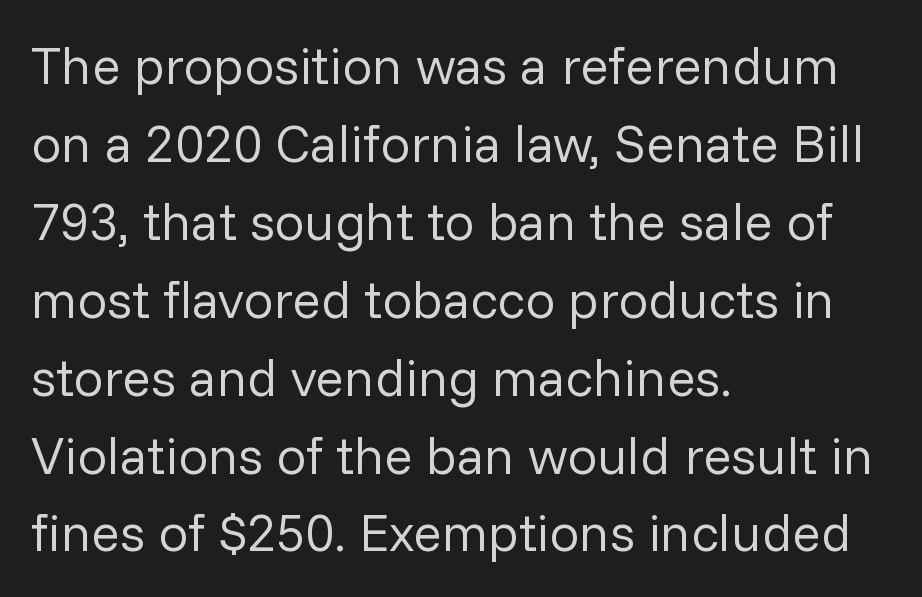
{"serif": "no", "italic": "no", "bold": "no", "weight": "regular", "width": "normal", "stroke_contrast": "low", "x_height": "medium", "monospaced": "no", "underline": "no", "align": "left", "line_spacing": "normal", "line_spacing_ratio": 1.47, "letter_spacing": "normal", "letter_spacing_em": 0.0, "glyph_px": 53}
